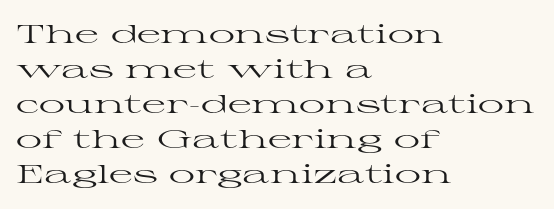
Q: Is the text bold? A: No.
Q: Is the text italic (slanted)? A: No, it is upright.
Q: Is the text underlined? A: No.
Q: How is the paragraph aligned? A: Left-aligned.
Q: Is the spacing between letters normal or unusually wide? A: Normal.
Q: Is the spacing between lines tight, normal or loose? A: Normal.
